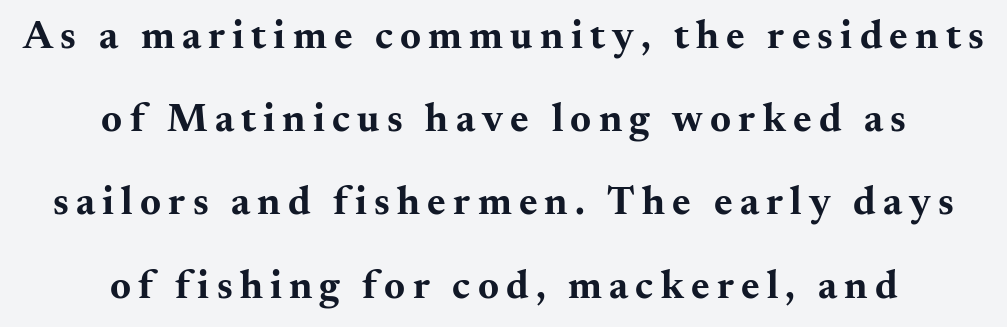
{"serif": "yes", "italic": "no", "bold": "yes", "weight": "bold", "width": "wide", "stroke_contrast": "medium", "x_height": "small", "monospaced": "no", "underline": "no", "align": "center", "line_spacing": "loose", "line_spacing_ratio": 2.08, "glyph_px": 40}
